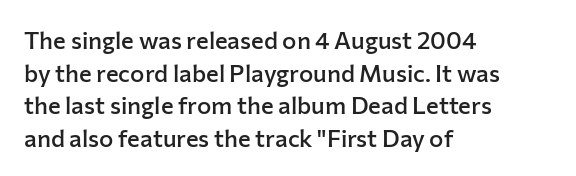
Q: Is the text bold? A: Semi-bold.
Q: Is the text italic (slanted)? A: No, it is upright.
Q: Is the text underlined? A: No.
Q: How is the paragraph aligned? A: Left-aligned.
Q: Is the spacing between letters normal or unusually wide? A: Normal.
Q: Is the spacing between lines tight, normal or loose? A: Normal.
